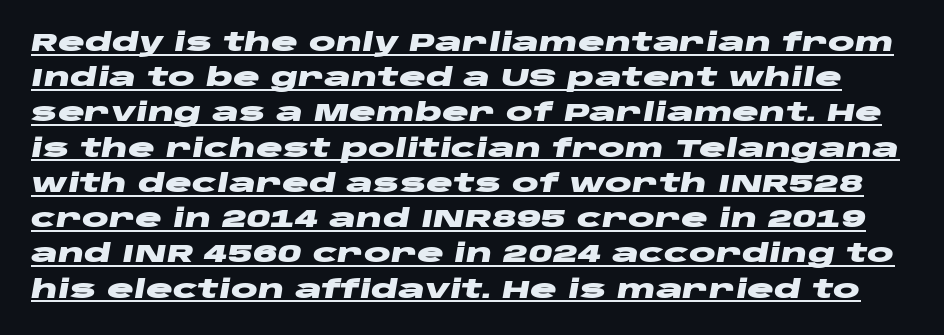
The rows are spaced the way most documents space them. Typographic density is high because the face is bold. Is there an underline? Yes — a line sits under the letters. Tracking value appears to be zero — textbook default spacing. Style check: oblique.
